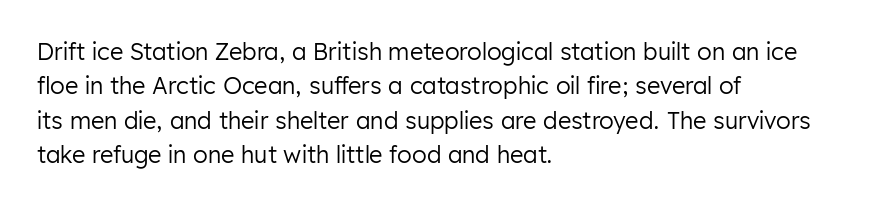
The vertical gap from one line to the next is medium. These lines were composed using upright roman letters. Horizontal alignment here is leftward, the default for most running prose. The gaps between neighbouring characters are ordinary and unremarkable. Weight: regular or lighter.
